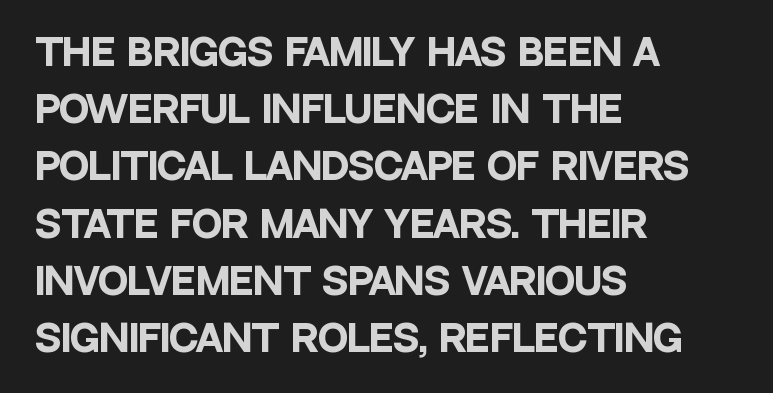
Q: Is the text bold? A: Yes.
Q: Is the text italic (slanted)? A: No, it is upright.
Q: Is the typeface a serif or a sans-serif typeface? A: Sans-serif.
Q: Is the text underlined? A: No.
Q: How is the paragraph aligned? A: Left-aligned.
Q: Is the spacing between letters normal or unusually wide? A: Normal.
Q: Is the spacing between lines tight, normal or loose? A: Normal.
Q: Width (condensed, normal, or wide)? A: Condensed.
Q: Stroke contrast? A: Low.
Q: x-height? A: Large.
Q: Monospaced? A: No.
